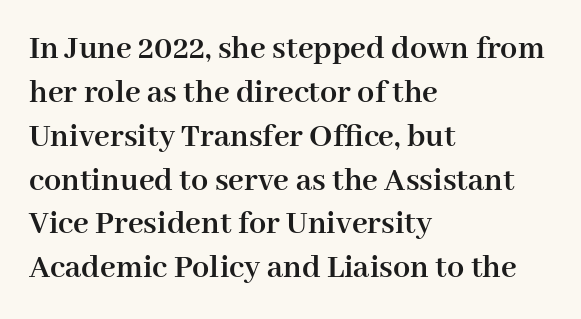
Notice how the stems are strictly vertical — no italics here. Small tapered or slab feet sit at the stroke ends, so this counts as serif. Reading down the block, your eye returns to a fixed left position each line. On the weight axis this lands at bold, roughly 700. A typesetter would call this proportional, since set widths differ per character.
